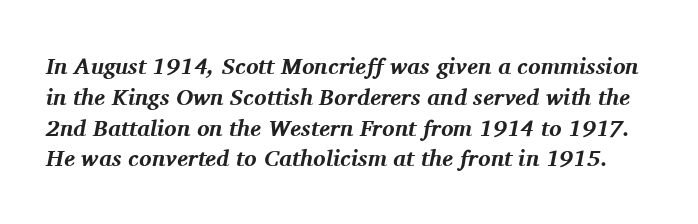
{"italic": "yes", "lean": "right", "slant_degrees": 11, "bold": "yes", "underline": "no", "line_spacing": "normal", "line_spacing_ratio": 1.34, "letter_spacing": "normal", "letter_spacing_em": 0.0, "glyph_px": 23}
